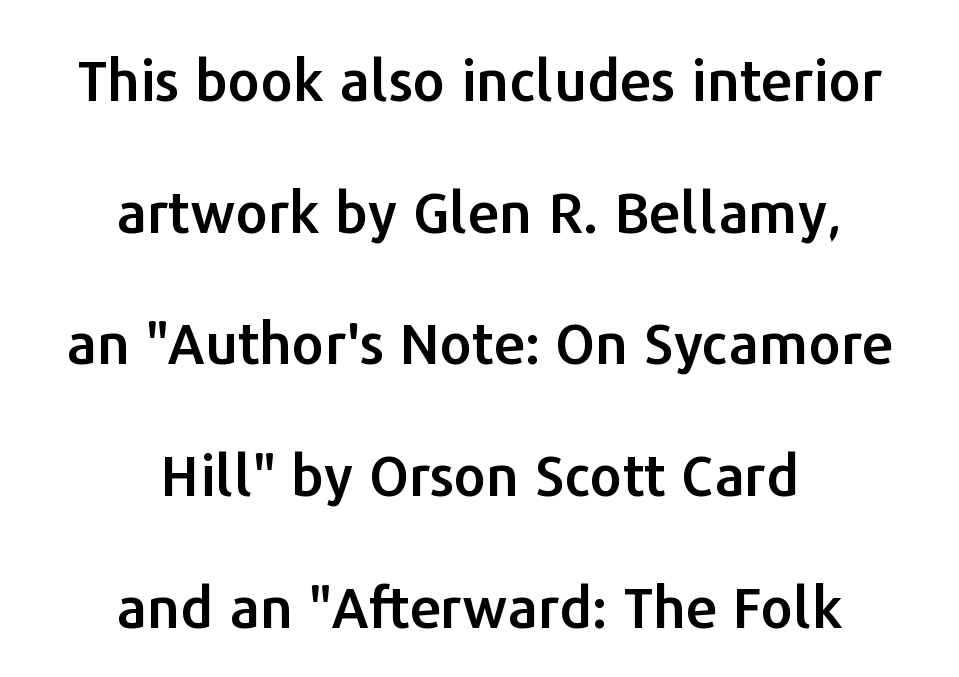
The image shows 57 px sans-serif type, upright; set centered, loose line spacing (2.31x), normal letter spacing, not underlined; low stroke contrast and a medium x-height.
